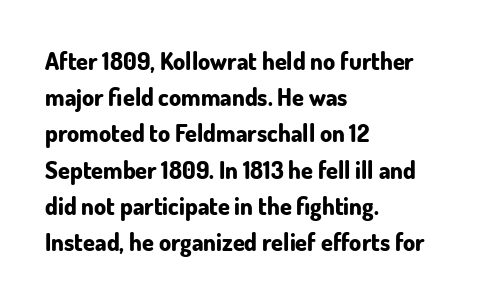
Q: Is the text bold? A: Yes.
Q: Is the text italic (slanted)? A: No, it is upright.
Q: Is the text underlined? A: No.
Q: How is the paragraph aligned? A: Left-aligned.
Q: Is the spacing between letters normal or unusually wide? A: Normal.
Q: Is the spacing between lines tight, normal or loose? A: Normal.
